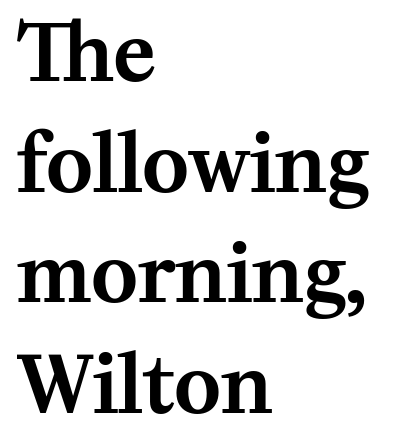
Q: Is the text italic (slanted)? A: No, it is upright.
Q: Is the typeface a serif or a sans-serif typeface? A: Serif.
Q: Is the text underlined? A: No.
Q: How is the paragraph aligned? A: Left-aligned.
Q: Is the spacing between letters normal or unusually wide? A: Normal.
Q: Is the spacing between lines tight, normal or loose? A: Normal.
Q: Width (condensed, normal, or wide)? A: Normal.
Q: Stroke contrast? A: Medium.
Q: x-height? A: Medium.
Q: Monospaced? A: No.
